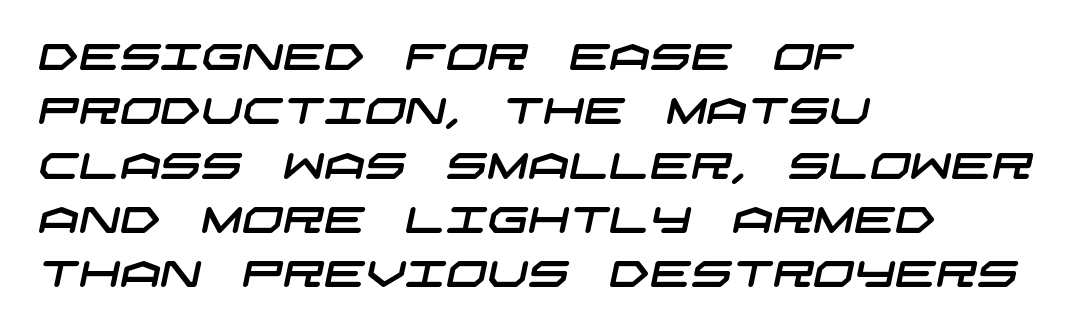
Descender tails drop into unmarked territory. The compositor pushed each line to the left boundary. One glance says typical: line gaps are just what's usual. Nothing unusual about the tracking: characters are spaced as the font intends. Classification — sans serif.
